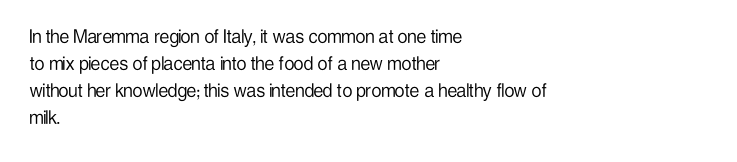
Q: Is the text bold? A: No.
Q: Is the text italic (slanted)? A: No, it is upright.
Q: Is the text underlined? A: No.
Q: How is the paragraph aligned? A: Left-aligned.
Q: Is the spacing between letters normal or unusually wide? A: Normal.
